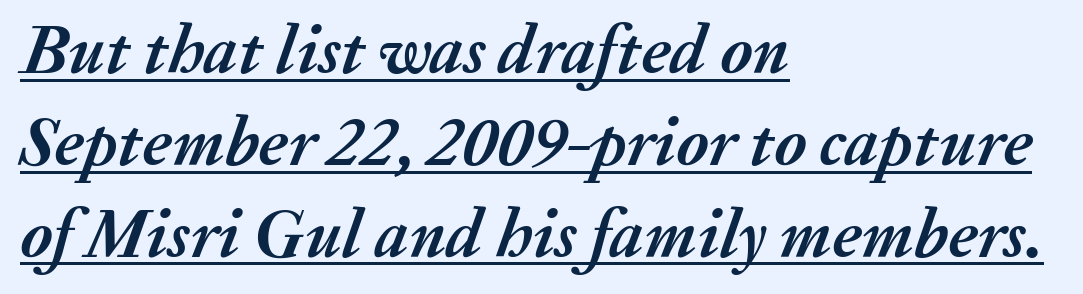
Q: Is the text bold? A: Yes.
Q: Is the text italic (slanted)? A: Yes, it leans right by about 20 degrees.
Q: Is the text underlined? A: Yes.
Q: How is the paragraph aligned? A: Left-aligned.
Q: Is the spacing between letters normal or unusually wide? A: Normal.
Q: Is the spacing between lines tight, normal or loose? A: Normal.
Q: Width (condensed, normal, or wide)? A: Normal.
Q: Stroke contrast? A: Medium.
Q: x-height? A: Medium.
Q: Monospaced? A: No.
